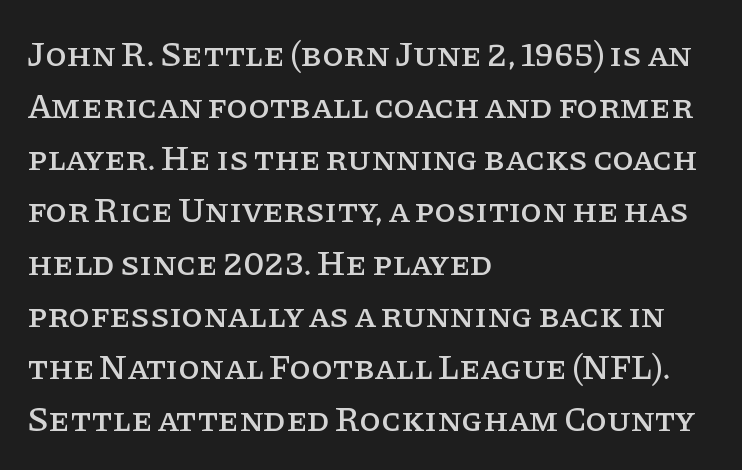
Q: Is the text italic (slanted)? A: No, it is upright.
Q: Is the typeface a serif or a sans-serif typeface? A: Serif.
Q: Is the text underlined? A: No.
Q: How is the paragraph aligned? A: Left-aligned.
Q: Is the spacing between letters normal or unusually wide? A: Normal.
Q: Is the spacing between lines tight, normal or loose? A: Normal.
Q: Width (condensed, normal, or wide)? A: Normal.
Q: Stroke contrast? A: Low.
Q: x-height? A: Large.
Q: Monospaced? A: No.
